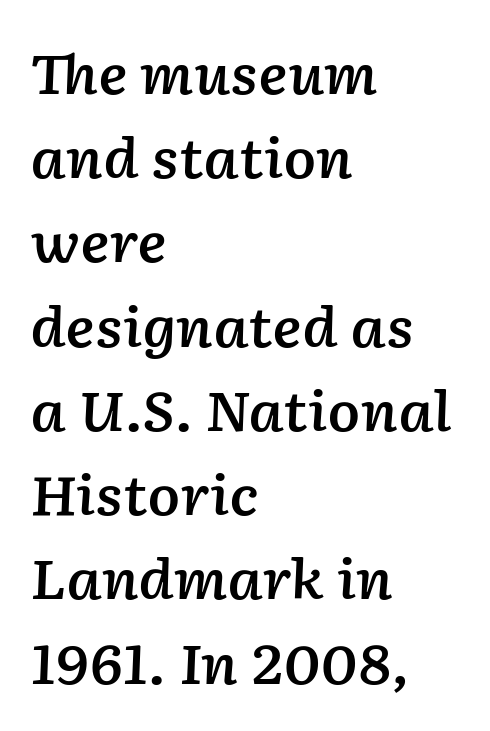
{"italic": "yes", "lean": "right", "slant_degrees": 2, "bold": "semi", "weight": "semibold", "width": "normal", "stroke_contrast": "low", "x_height": "medium", "monospaced": "no", "underline": "no", "align": "left", "line_spacing": "normal", "line_spacing_ratio": 1.56, "letter_spacing": "normal", "letter_spacing_em": 0.0, "glyph_px": 54}
